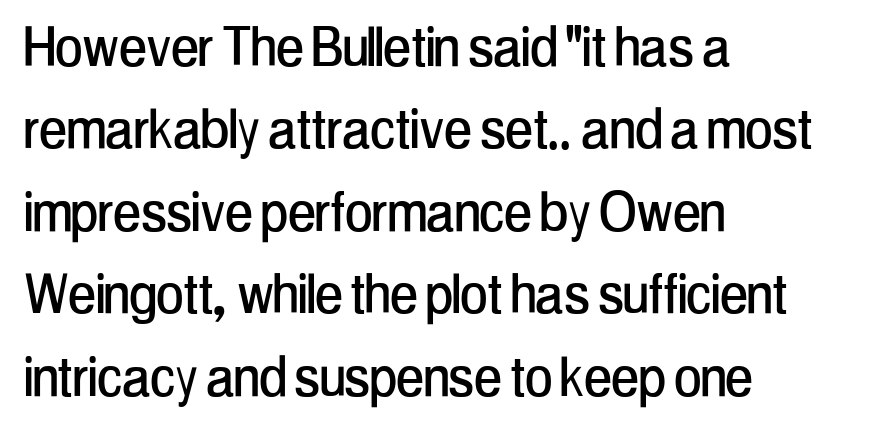
Q: Is the text italic (slanted)? A: No, it is upright.
Q: Is the typeface a serif or a sans-serif typeface? A: Sans-serif.
Q: Is the text underlined? A: No.
Q: How is the paragraph aligned? A: Left-aligned.
Q: Is the spacing between letters normal or unusually wide? A: Normal.
Q: Is the spacing between lines tight, normal or loose? A: Normal.
Q: Width (condensed, normal, or wide)? A: Condensed.
Q: Stroke contrast? A: Low.
Q: x-height? A: Medium.
Q: Monospaced? A: No.
